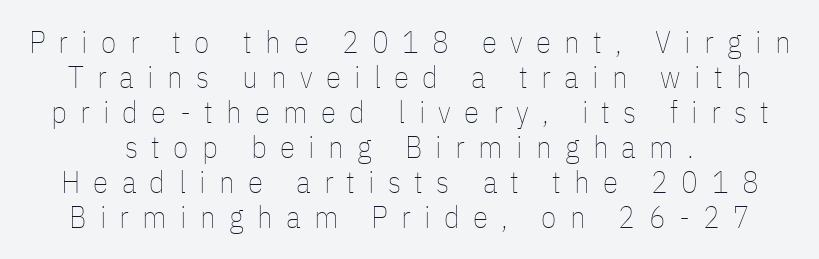
{"italic": "no", "bold": "no", "weight": "thin", "width": "condensed", "stroke_contrast": "low", "x_height": "medium", "monospaced": "no", "underline": "no", "line_spacing": "tight", "line_spacing_ratio": 1.13, "letter_spacing": "wide", "letter_spacing_em": 0.43, "glyph_px": 31}
